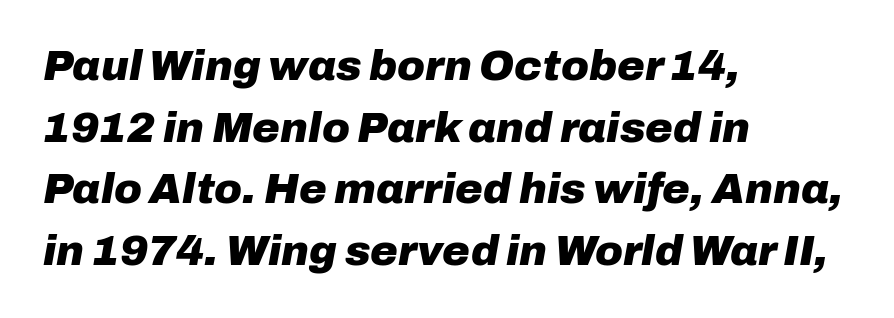
The image shows 42 px heavy type, italic (leaning right); set left-aligned, normal line spacing (1.47x), normal letter spacing, not underlined; low stroke contrast and a medium x-height.
